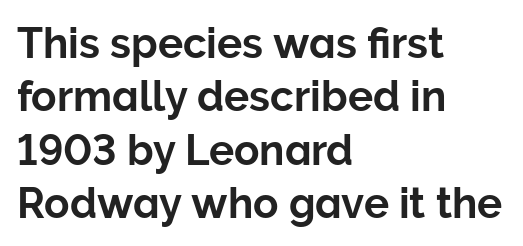
The image shows 42 px sans-serif type, upright; set left-aligned, normal line spacing (1.27x), normal letter spacing, not underlined; low stroke contrast and a medium x-height.
